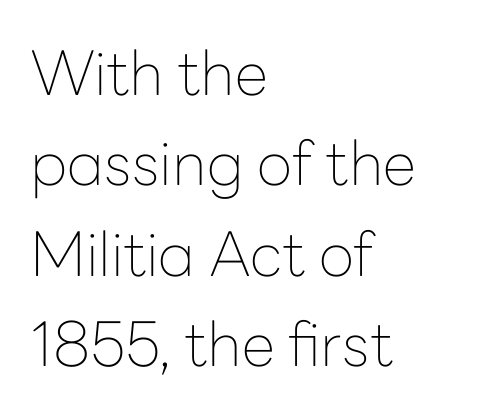
Q: Is the text bold? A: No.
Q: Is the text italic (slanted)? A: No, it is upright.
Q: Is the typeface a serif or a sans-serif typeface? A: Sans-serif.
Q: Is the text underlined? A: No.
Q: How is the paragraph aligned? A: Left-aligned.
Q: Is the spacing between letters normal or unusually wide? A: Normal.
Q: Is the spacing between lines tight, normal or loose? A: Normal.
Q: Width (condensed, normal, or wide)? A: Normal.
Q: Stroke contrast? A: Low.
Q: x-height? A: Medium.
Q: Monospaced? A: No.
